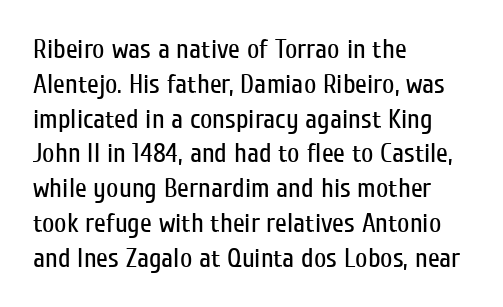
Q: Is the text bold? A: No.
Q: Is the text italic (slanted)? A: No, it is upright.
Q: Is the text underlined? A: No.
Q: How is the paragraph aligned? A: Left-aligned.
Q: Is the spacing between letters normal or unusually wide? A: Normal.
Q: Is the spacing between lines tight, normal or loose? A: Normal.
